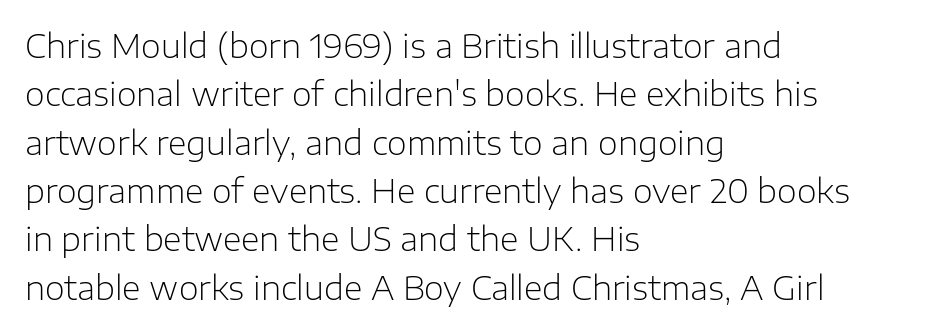
Caption: standard tracking, unaltered. When letters stand straight like this, we call the style roman or upright. The lines sit at an ordinary, default distance from one another. The glyphs in this specimen are sans serif. Check the space under the baseline: it is left empty.
